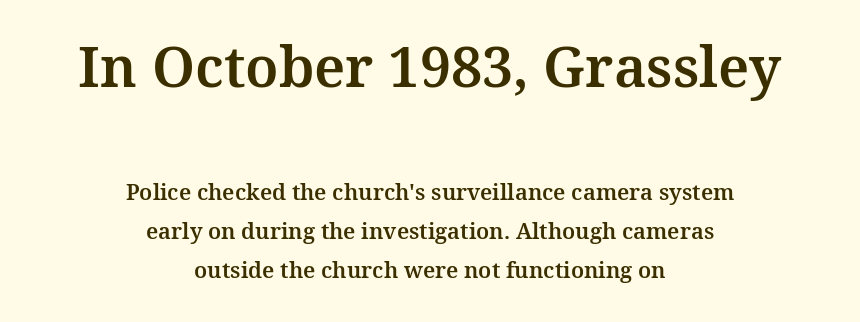
The image shows 56 px serif type, upright; set centered, line spacing 1.77x, normal letter spacing, not underlined; the first (top) block is 2.55x larger; medium stroke contrast and a medium x-height.
